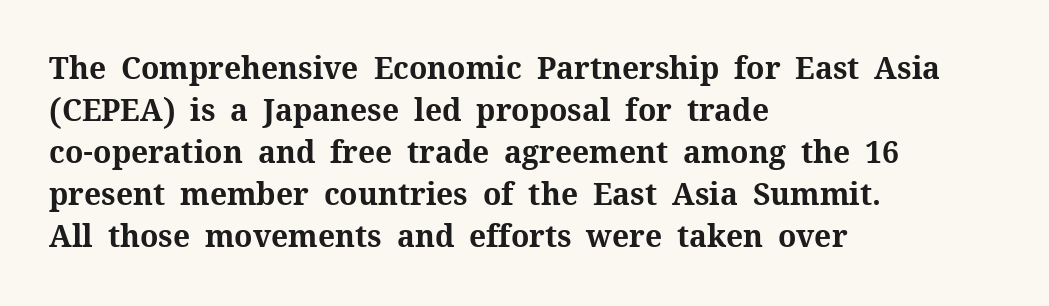
{"serif": "yes", "italic": "no", "bold": "yes", "weight": "bold", "width": "normal", "stroke_contrast": "medium", "x_height": "medium", "monospaced": "no", "underline": "no", "align": "left", "line_spacing": "normal", "line_spacing_ratio": 1.4, "letter_spacing": "normal", "letter_spacing_em": 0.0, "glyph_px": 30}
